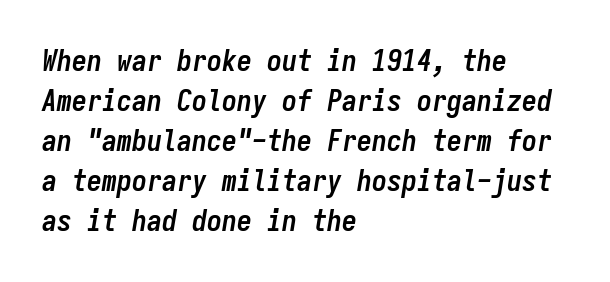
Q: Is the text bold? A: Yes.
Q: Is the text italic (slanted)? A: Yes, it leans right by about 9 degrees.
Q: Is the text underlined? A: No.
Q: How is the paragraph aligned? A: Left-aligned.
Q: Is the spacing between letters normal or unusually wide? A: Normal.
Q: Is the spacing between lines tight, normal or loose? A: Normal.
Q: Width (condensed, normal, or wide)? A: Condensed.
Q: Stroke contrast? A: Low.
Q: x-height? A: Medium.
Q: Monospaced? A: Yes.
